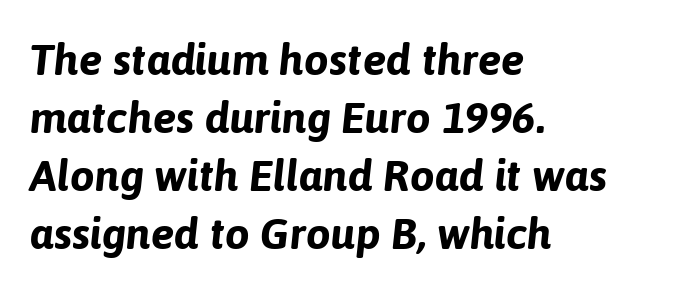
{"italic": "yes", "lean": "right", "slant_degrees": 6, "bold": "yes", "weight": "bold", "width": "normal", "stroke_contrast": "low", "x_height": "medium", "monospaced": "no", "underline": "no", "align": "left", "line_spacing": "normal", "line_spacing_ratio": 1.32, "letter_spacing": "normal", "letter_spacing_em": 0.0, "glyph_px": 44}
